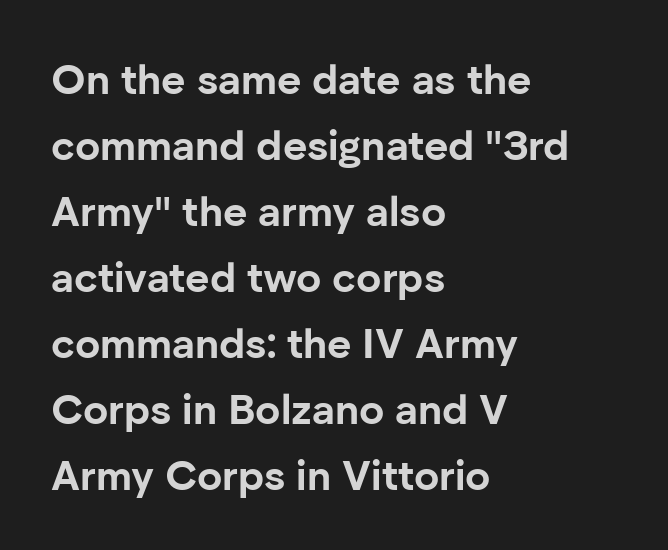
{"serif": "no", "italic": "no", "bold": "yes", "weight": "bold", "width": "normal", "stroke_contrast": "low", "x_height": "medium", "monospaced": "no", "underline": "no", "align": "left", "line_spacing": "normal", "line_spacing_ratio": 1.57, "letter_spacing": "normal", "letter_spacing_em": 0.0, "glyph_px": 42}
